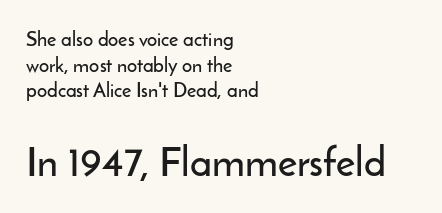
The image shows 41 px sans-serif type, upright; set left-aligned, normal line spacing (1.28x), normal letter spacing, not underlined; the second (bottom) block is 2.05x larger; low stroke contrast and a small x-height.
